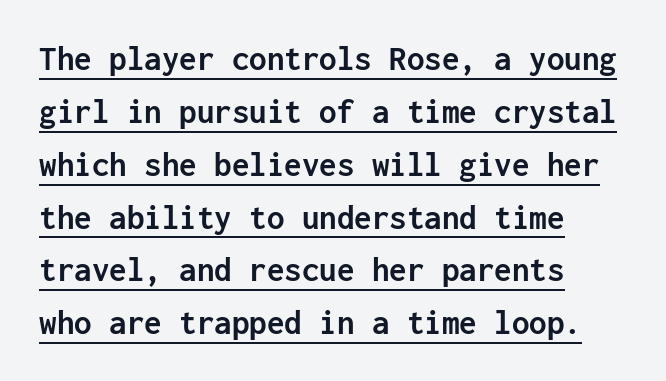
{"serif": "no", "italic": "no", "bold": "yes", "weight": "semibold", "width": "normal", "stroke_contrast": "low", "x_height": "medium", "monospaced": "yes", "underline": "yes", "align": "left", "line_spacing": "normal", "line_spacing_ratio": 1.51, "letter_spacing": "normal", "letter_spacing_em": 0.0, "glyph_px": 35}
